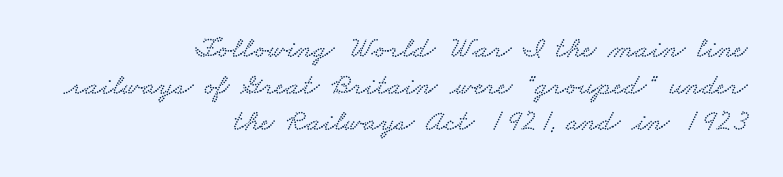
{"serif": "yes", "width": "wide", "stroke_contrast": "low", "x_height": "small", "monospaced": "no", "underline": "no", "align": "right", "line_spacing_ratio": 1.22, "letter_spacing": "normal", "letter_spacing_em": 0.0, "glyph_px": 30}
